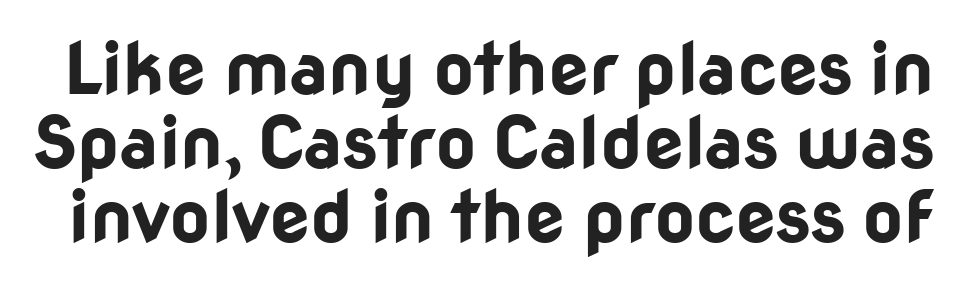
Q: Is the text bold? A: Yes.
Q: Is the text italic (slanted)? A: No, it is upright.
Q: Is the typeface a serif or a sans-serif typeface? A: Sans-serif.
Q: Is the text underlined? A: No.
Q: Is the spacing between letters normal or unusually wide? A: Normal.
Q: Is the spacing between lines tight, normal or loose? A: Tight.
Q: Width (condensed, normal, or wide)? A: Normal.
Q: Stroke contrast? A: Low.
Q: x-height? A: Medium.
Q: Monospaced? A: No.
